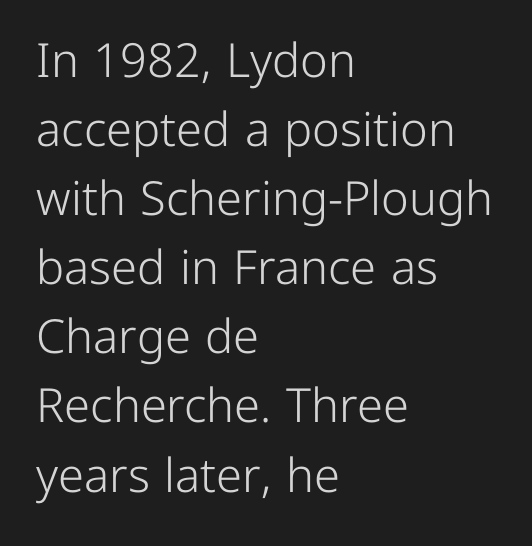
The image shows 47 px light sans-serif type, upright; set left-aligned, normal line spacing (1.47x), normal letter spacing, not underlined; low stroke contrast and a medium x-height.
